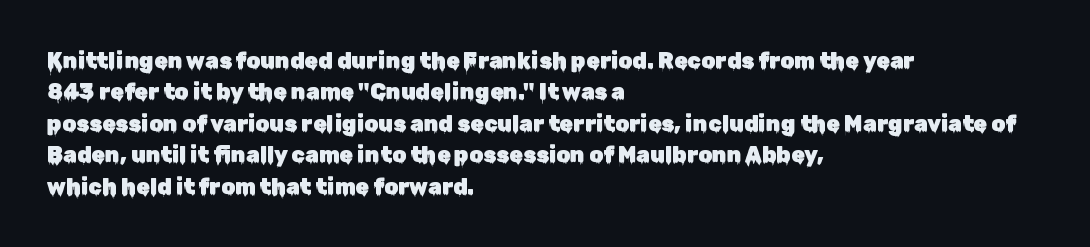
{"italic": "no", "underline": "no", "align": "left", "line_spacing": "normal", "line_spacing_ratio": 1.43, "letter_spacing": "normal", "letter_spacing_em": 0.0, "glyph_px": 22}
